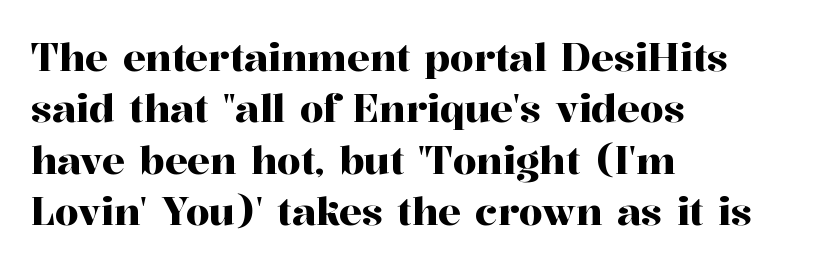
The paragraph has a hard left edge and a soft right edge. You can tell it's not italic because the verticals are truly vertical. Anything drawn beneath the words? Only blank space. Observe the serifs anchoring each vertical stroke in this sample. Looks like regular typesetting: each glyph gets only the width it needs. Tracking here is standard; glyphs follow each other at the usual distance.
